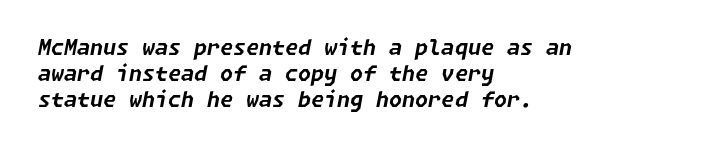
The passage shown has conventional tracking throughout. Every character sits at an angle, as italics do. Descenders hang freely into open space. This rendering uses left alignment, leaving the right contour irregular.
